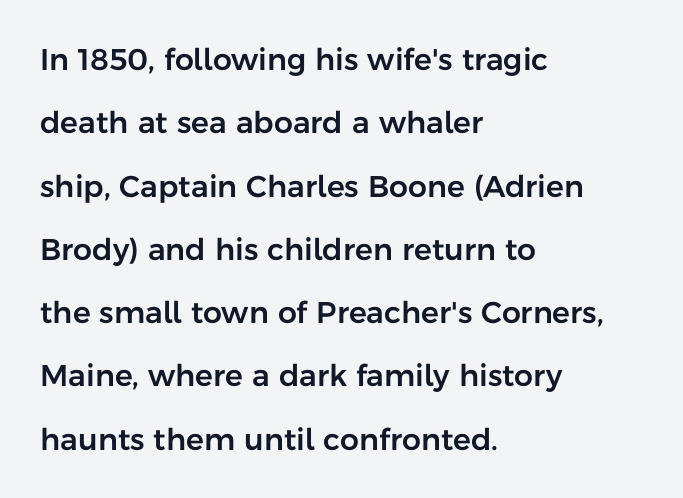
The image shows 30 px sans-serif type, upright; set left-aligned, loose line spacing (2.11x), normal letter spacing, not underlined; low stroke contrast and a medium x-height.
